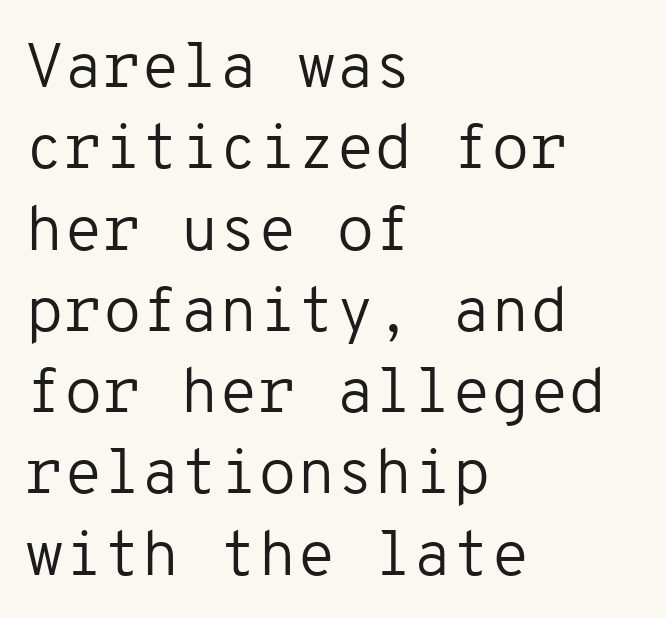
The type sits square on the baseline with zero lean. Check under the words: just untouched page. Typographically, this falls in the sans-serif category. Tracking here is standard; glyphs follow each other at the usual distance.
